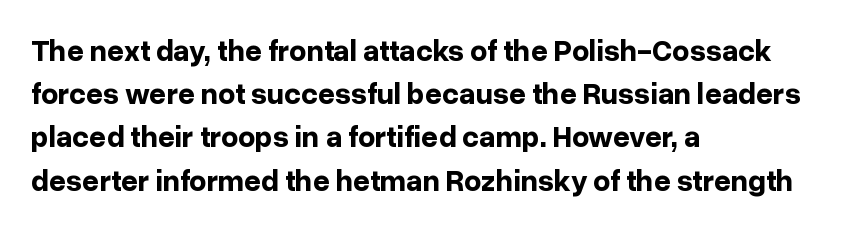
Q: Is the text bold? A: Yes.
Q: Is the text italic (slanted)? A: No, it is upright.
Q: Is the typeface a serif or a sans-serif typeface? A: Sans-serif.
Q: Is the text underlined? A: No.
Q: How is the paragraph aligned? A: Left-aligned.
Q: Is the spacing between letters normal or unusually wide? A: Normal.
Q: Is the spacing between lines tight, normal or loose? A: Normal.
Q: Width (condensed, normal, or wide)? A: Normal.
Q: Stroke contrast? A: Low.
Q: x-height? A: Medium.
Q: Monospaced? A: No.
